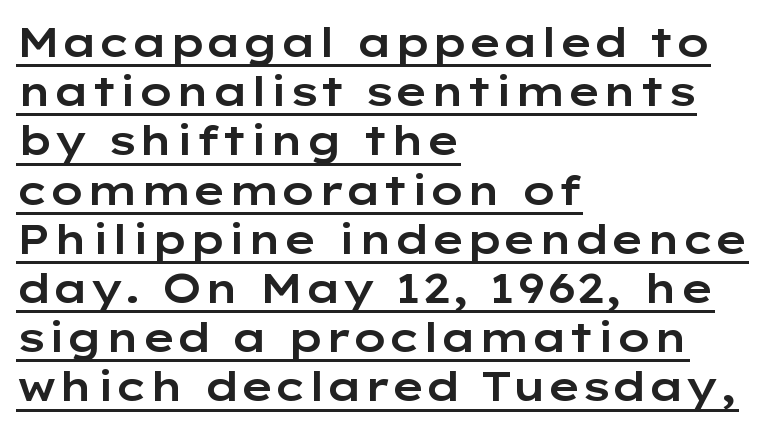
Q: Is the text italic (slanted)? A: No, it is upright.
Q: Is the typeface a serif or a sans-serif typeface? A: Sans-serif.
Q: Is the text underlined? A: Yes.
Q: How is the paragraph aligned? A: Left-aligned.
Q: Is the spacing between letters normal or unusually wide? A: Normal.
Q: Width (condensed, normal, or wide)? A: Wide.
Q: Stroke contrast? A: Low.
Q: x-height? A: Medium.
Q: Monospaced? A: No.
